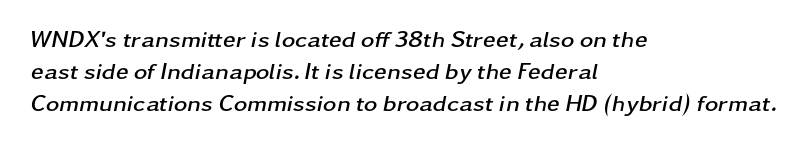
Clear beneath every line of the passage. The rendering keeps characters at their native spacing. Emphasis by weight is at full strength: bold. The lines are quadded left. The rendering applies a slant to the glyphs. Horizontal bands of white between lines are of average thickness.
